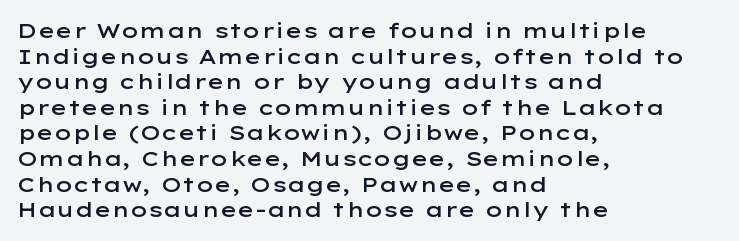
Q: Is the text bold? A: Semi-bold.
Q: Is the text italic (slanted)? A: No, it is upright.
Q: Is the text underlined? A: No.
Q: How is the paragraph aligned? A: Left-aligned.
Q: Is the spacing between letters normal or unusually wide? A: Normal.
